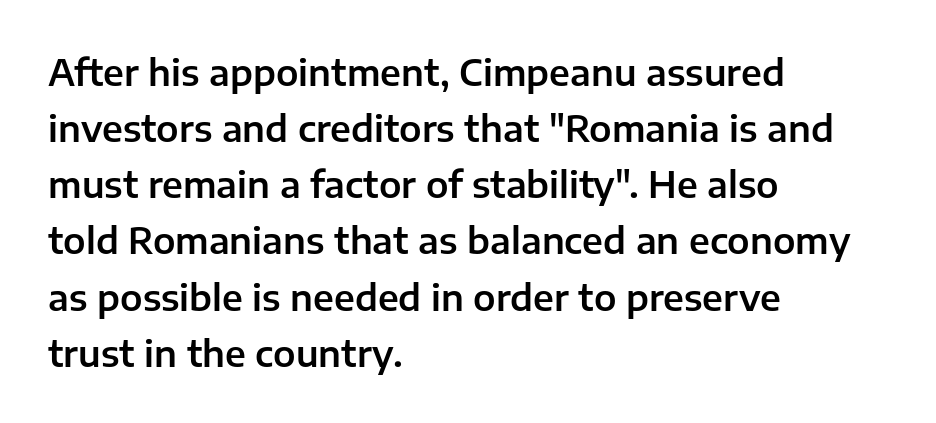
{"serif": "no", "italic": "no", "width": "normal", "stroke_contrast": "low", "x_height": "medium", "monospaced": "no", "underline": "no", "align": "left", "line_spacing": "normal", "line_spacing_ratio": 1.56, "letter_spacing": "normal", "letter_spacing_em": 0.0, "glyph_px": 36}
